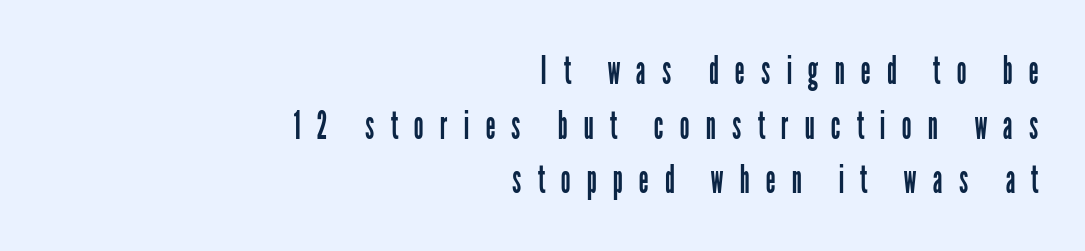
The image shows 39 px regular-weight, condensed sans-serif type, upright; set right-aligned, normal line spacing (1.4x), unusually wide letter spacing (+0.41 em), not underlined; low stroke contrast and a medium x-height.
